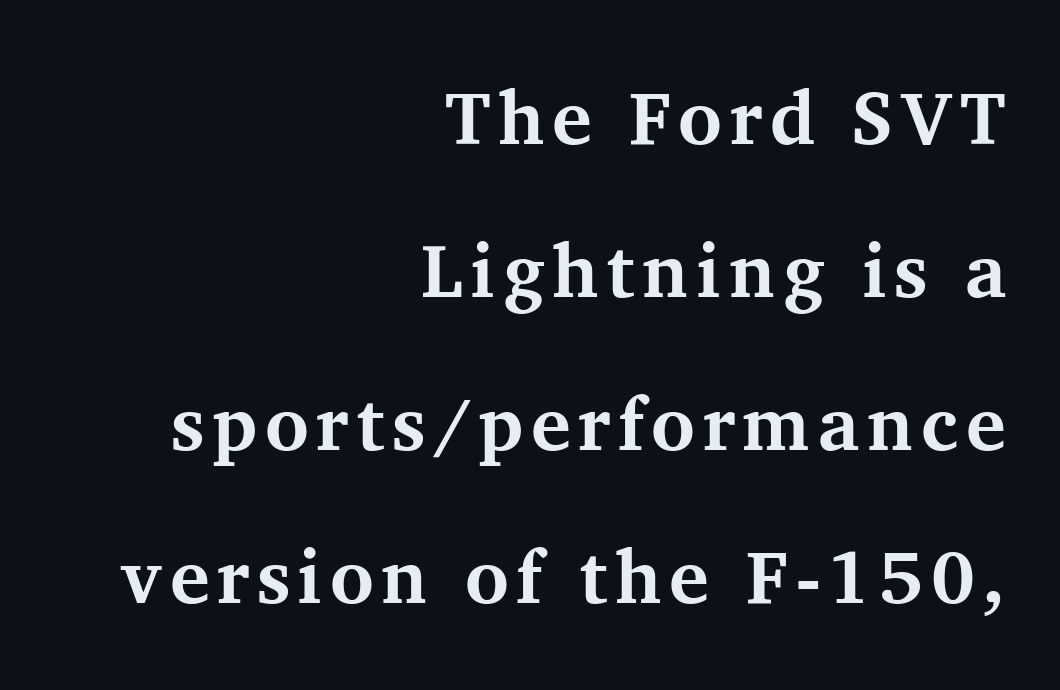
The strip under each line holds only bare page. In terms of posture, this sample is upright. The passage shown is emphatically bold. A typesetter would call this leading open, well beyond the default.
